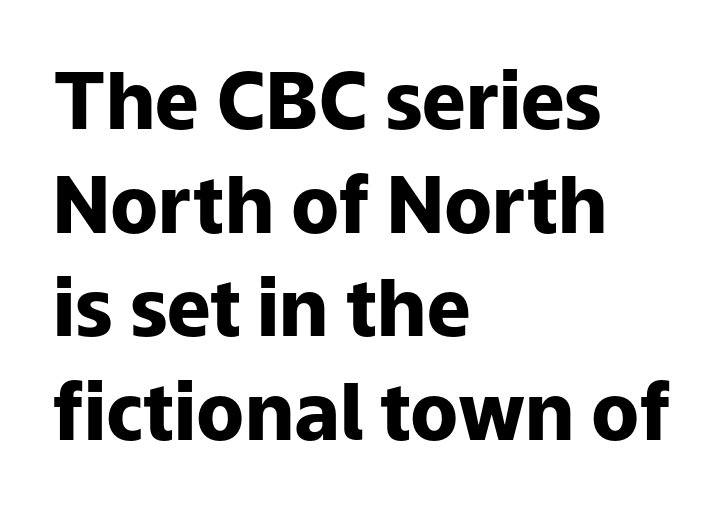
Q: Is the text bold? A: Yes.
Q: Is the text italic (slanted)? A: No, it is upright.
Q: Is the typeface a serif or a sans-serif typeface? A: Sans-serif.
Q: Is the text underlined? A: No.
Q: How is the paragraph aligned? A: Left-aligned.
Q: Is the spacing between letters normal or unusually wide? A: Normal.
Q: Is the spacing between lines tight, normal or loose? A: Normal.
Q: Width (condensed, normal, or wide)? A: Normal.
Q: Stroke contrast? A: Low.
Q: x-height? A: Medium.
Q: Monospaced? A: No.
